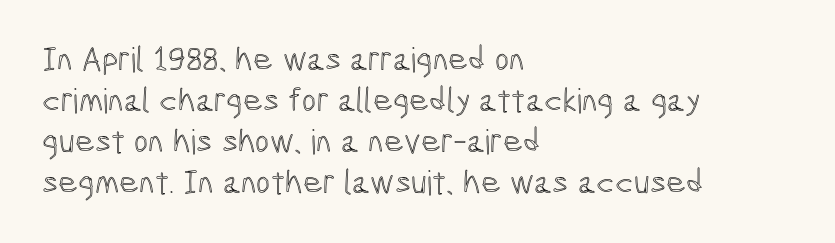
{"italic": "no", "width": "condensed", "x_height": "medium", "monospaced": "no", "underline": "no", "align": "left", "line_spacing_ratio": 1.21, "letter_spacing": "normal", "letter_spacing_em": 0.0, "glyph_px": 34}
